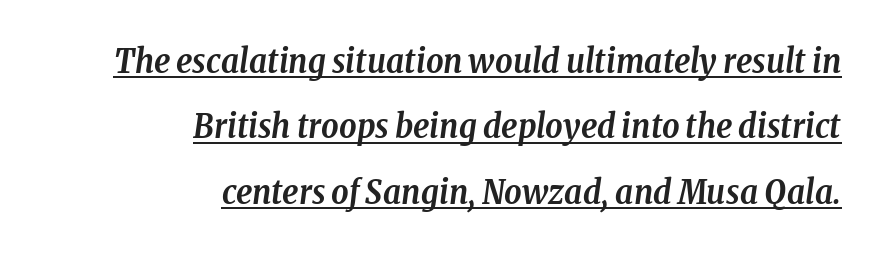
The rendering uses a bold face; every stroke is thick and dark. The typography opts for an oblique posture over an upright one. Typographically, this falls in the serif category. The rendered words wear a rule along their underside.
